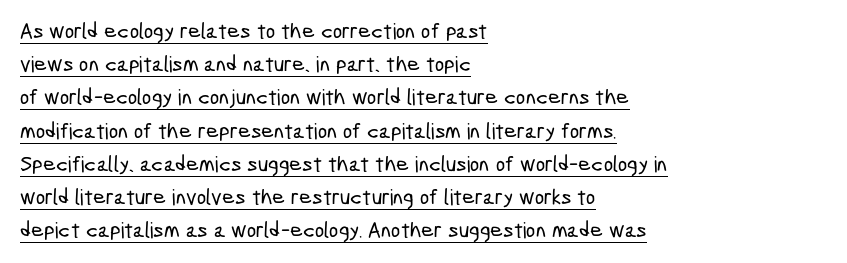
{"underline": "yes", "align": "left", "line_spacing": "normal", "line_spacing_ratio": 1.51, "letter_spacing": "normal", "letter_spacing_em": 0.0, "glyph_px": 22}
